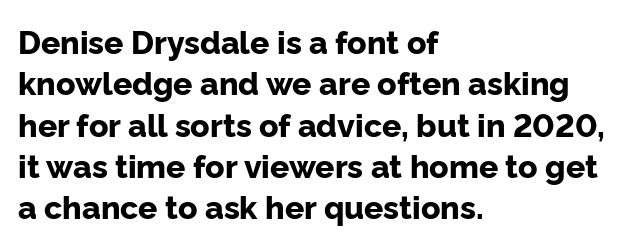
Q: Is the text bold? A: Yes.
Q: Is the text italic (slanted)? A: No, it is upright.
Q: Is the typeface a serif or a sans-serif typeface? A: Sans-serif.
Q: Is the text underlined? A: No.
Q: How is the paragraph aligned? A: Left-aligned.
Q: Is the spacing between letters normal or unusually wide? A: Normal.
Q: Is the spacing between lines tight, normal or loose? A: Normal.
Q: Width (condensed, normal, or wide)? A: Normal.
Q: Stroke contrast? A: Low.
Q: x-height? A: Medium.
Q: Monospaced? A: No.
